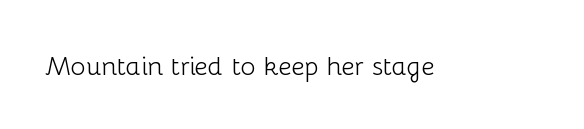
Q: Is the text bold? A: No.
Q: Is the text italic (slanted)? A: No, it is upright.
Q: Is the text underlined? A: No.
Q: Is the spacing between letters normal or unusually wide? A: Normal.
